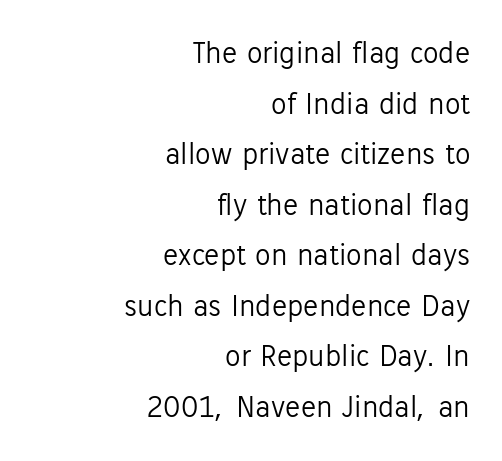
Q: Is the text bold? A: No.
Q: Is the text italic (slanted)? A: No, it is upright.
Q: Is the typeface a serif or a sans-serif typeface? A: Sans-serif.
Q: Is the text underlined? A: No.
Q: How is the paragraph aligned? A: Right-aligned.
Q: Is the spacing between letters normal or unusually wide? A: Normal.
Q: Is the spacing between lines tight, normal or loose? A: Normal.
Q: Width (condensed, normal, or wide)? A: Normal.
Q: Stroke contrast? A: Low.
Q: x-height? A: Medium.
Q: Monospaced? A: No.
